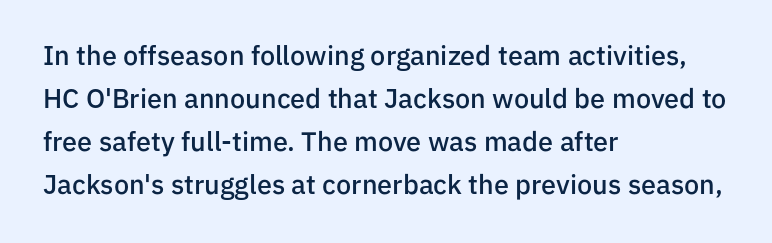
Decoration check: the copy has no underline. A classic flush-left, rag-right setting is used for this passage. Notice how descenders clear the ascenders below comfortably — that's standard leading. Tracking value appears to be zero — textbook default spacing.
